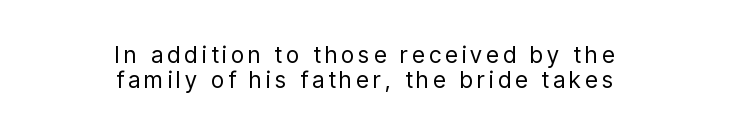
The image shows 23 px text type, upright; set centered, tight line spacing (1.08x), not underlined.
